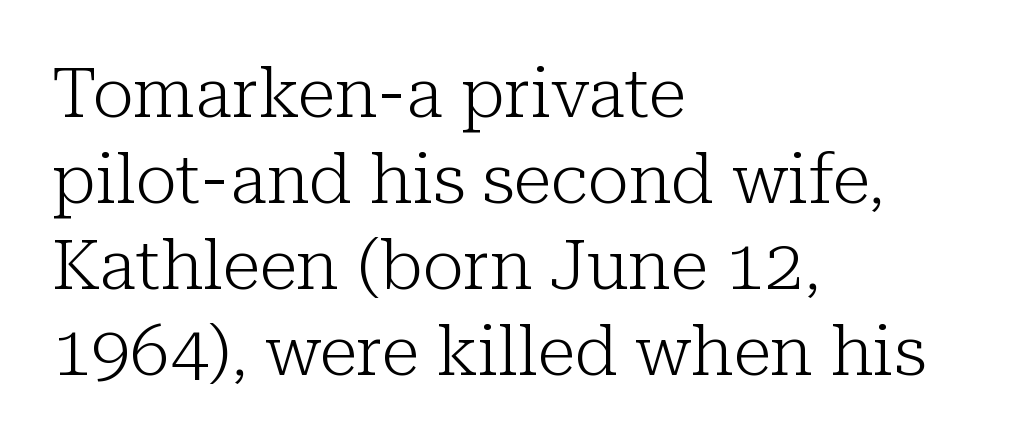
Q: Is the text bold? A: No.
Q: Is the text italic (slanted)? A: No, it is upright.
Q: Is the typeface a serif or a sans-serif typeface? A: Serif.
Q: Is the text underlined? A: No.
Q: How is the paragraph aligned? A: Left-aligned.
Q: Is the spacing between letters normal or unusually wide? A: Normal.
Q: Width (condensed, normal, or wide)? A: Normal.
Q: Stroke contrast? A: Low.
Q: x-height? A: Medium.
Q: Monospaced? A: No.
